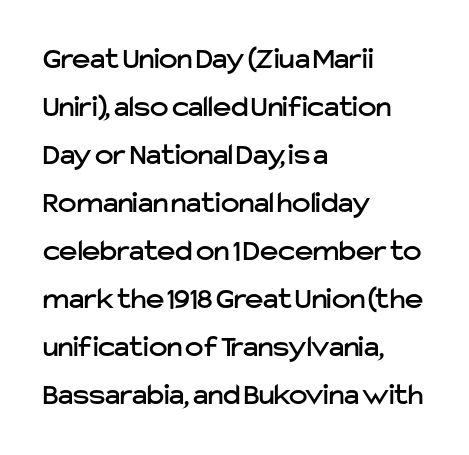
Posture: vertical. Check where the strokes stop: nothing finishes them off — pure sans. A typesetter would call this proportional, since set widths differ per character. The letterforms sit shoulder to shoulder at normal distance. In terms of leading, this rendering sits right in the middle. Underlining? Definitely not there.
